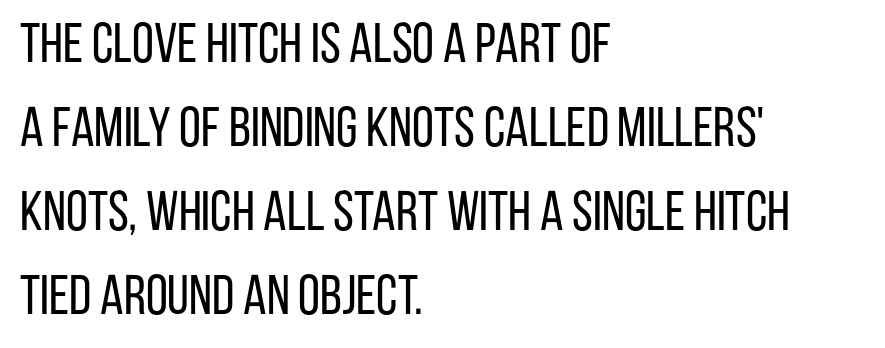
Q: Is the text bold? A: No.
Q: Is the text italic (slanted)? A: No, it is upright.
Q: Is the typeface a serif or a sans-serif typeface? A: Sans-serif.
Q: Is the text underlined? A: No.
Q: How is the paragraph aligned? A: Left-aligned.
Q: Is the spacing between letters normal or unusually wide? A: Normal.
Q: Is the spacing between lines tight, normal or loose? A: Normal.
Q: Width (condensed, normal, or wide)? A: Condensed.
Q: Stroke contrast? A: Low.
Q: x-height? A: Large.
Q: Monospaced? A: No.
